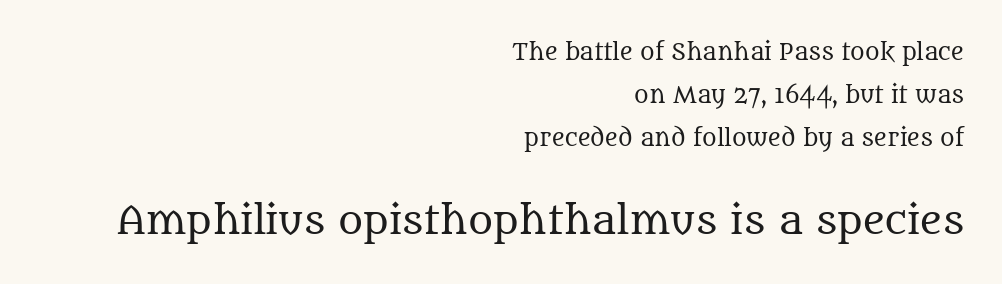
The image shows 38 px regular-weight serif type, upright; set right-aligned, loose line spacing (1.95x), normal letter spacing, not underlined; the second (bottom) block is 1.73x larger; medium stroke contrast and a large x-height.
